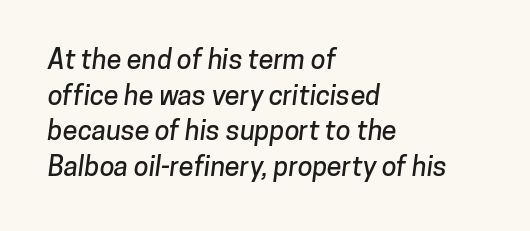
Short note: letters normally spaced. If you drew a ruler down the left edge, every line would touch it. The area under the type is left untouched. Reading down the column, the eye jumps a familiar distance to each next line.
